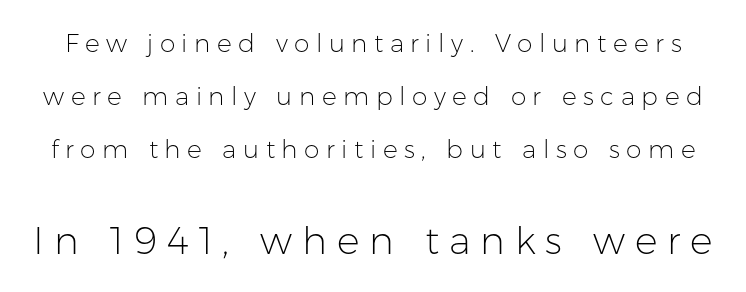
The second block has been scaled up relative to the first. Characters follow at a spacing far wider than the type designer built in. A typesetter would mark this as roman, not italic. Quick note: interline space is abundant. Beneath every word, the page is bare. The font is comparable to plain body text, perhaps lighter.
